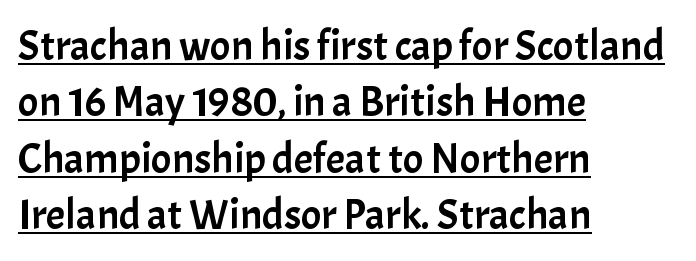
The image shows 43 px sans-serif type, upright; set left-aligned, normal line spacing (1.31x), normal letter spacing, underlined; low stroke contrast and a medium x-height.
